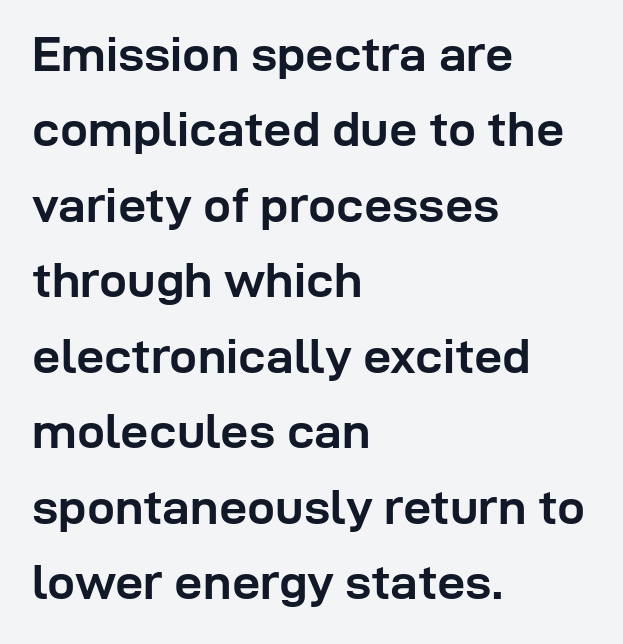
Q: Is the text bold? A: Yes.
Q: Is the text italic (slanted)? A: No, it is upright.
Q: Is the typeface a serif or a sans-serif typeface? A: Sans-serif.
Q: Is the text underlined? A: No.
Q: How is the paragraph aligned? A: Left-aligned.
Q: Is the spacing between letters normal or unusually wide? A: Normal.
Q: Is the spacing between lines tight, normal or loose? A: Normal.
Q: Width (condensed, normal, or wide)? A: Normal.
Q: Stroke contrast? A: Low.
Q: x-height? A: Medium.
Q: Monospaced? A: No.
